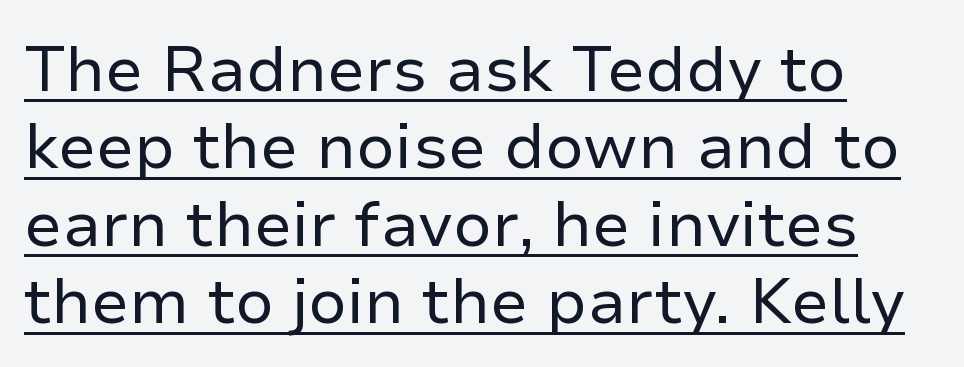
Q: Is the text bold? A: No.
Q: Is the text italic (slanted)? A: No, it is upright.
Q: Is the typeface a serif or a sans-serif typeface? A: Sans-serif.
Q: Is the text underlined? A: Yes.
Q: How is the paragraph aligned? A: Left-aligned.
Q: Is the spacing between letters normal or unusually wide? A: Normal.
Q: Width (condensed, normal, or wide)? A: Normal.
Q: Stroke contrast? A: Low.
Q: x-height? A: Medium.
Q: Monospaced? A: No.
